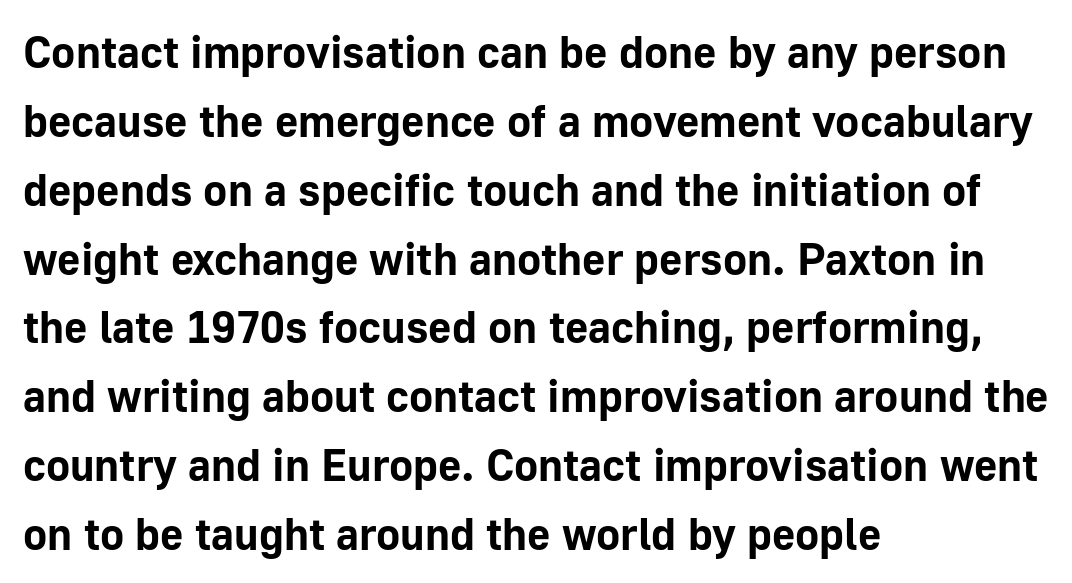
{"serif": "no", "italic": "no", "bold": "yes", "weight": "bold", "width": "normal", "stroke_contrast": "low", "x_height": "medium", "monospaced": "no", "underline": "no", "align": "left", "line_spacing": "normal", "line_spacing_ratio": 1.53, "letter_spacing": "normal", "letter_spacing_em": 0.0, "glyph_px": 45}
